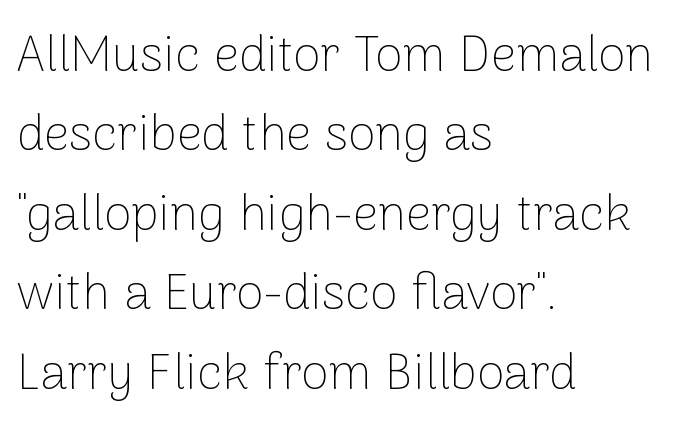
The image shows 50 px thin sans-serif type, upright; set left-aligned, normal line spacing (1.59x), normal letter spacing, not underlined; low stroke contrast and a medium x-height.
